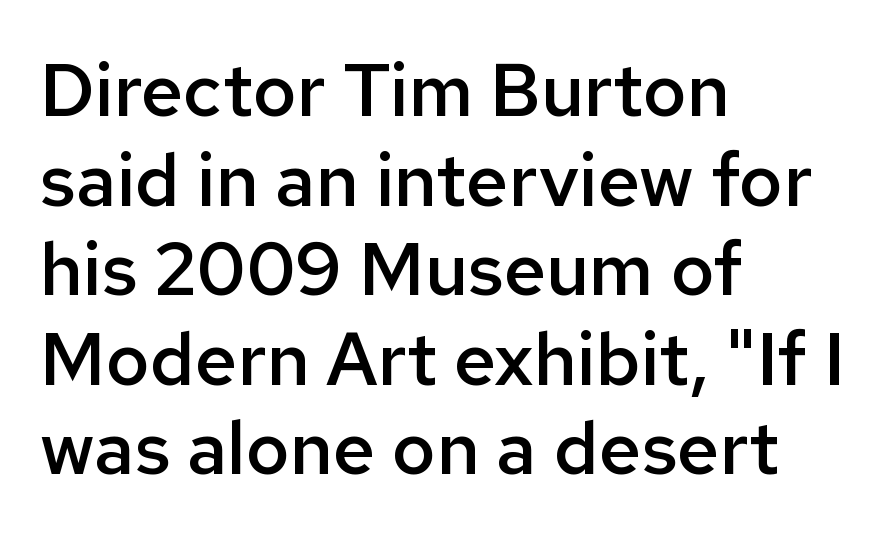
{"serif": "no", "italic": "no", "bold": "semi", "weight": "semibold", "width": "normal", "stroke_contrast": "low", "x_height": "medium", "monospaced": "no", "underline": "no", "align": "left", "line_spacing_ratio": 1.21, "letter_spacing": "normal", "letter_spacing_em": 0.0, "glyph_px": 74}
